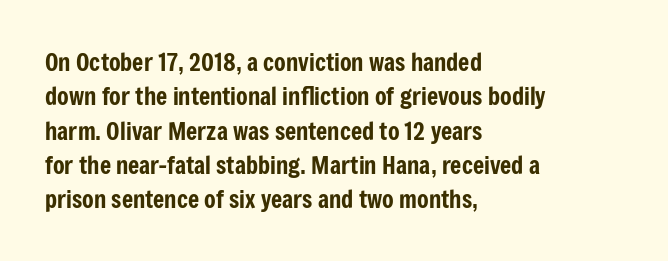
The image shows 24 px text type, upright; set left-aligned, normal line spacing (1.43x), normal letter spacing, not underlined.
